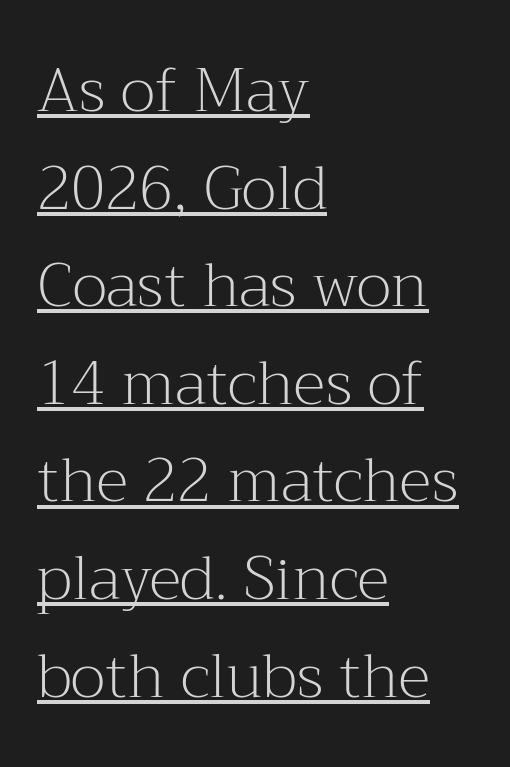
The image shows 61 px light serif type, upright; set left-aligned, normal line spacing (1.6x), normal letter spacing, underlined; medium stroke contrast and a medium x-height.
